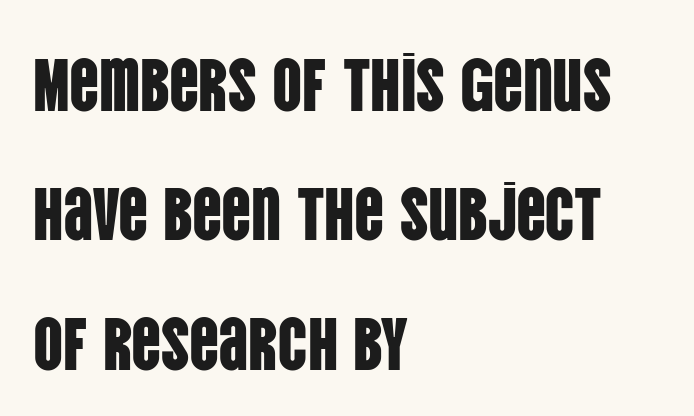
{"serif": "no", "italic": "no", "width": "condensed", "stroke_contrast": "low", "x_height": "large", "monospaced": "no", "underline": "no", "align": "left", "line_spacing_ratio": 1.75, "letter_spacing": "normal", "letter_spacing_em": 0.0, "glyph_px": 74}
